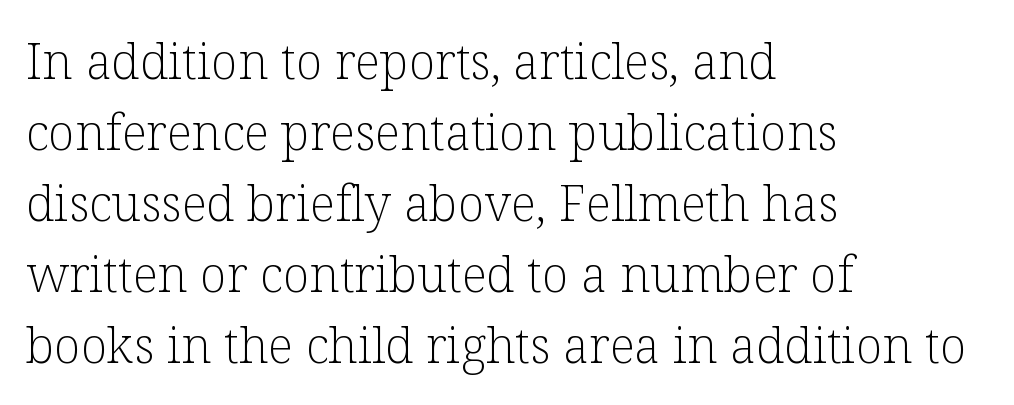
Q: Is the text bold? A: No.
Q: Is the text italic (slanted)? A: No, it is upright.
Q: Is the typeface a serif or a sans-serif typeface? A: Serif.
Q: Is the text underlined? A: No.
Q: How is the paragraph aligned? A: Left-aligned.
Q: Is the spacing between letters normal or unusually wide? A: Normal.
Q: Is the spacing between lines tight, normal or loose? A: Normal.
Q: Width (condensed, normal, or wide)? A: Normal.
Q: Stroke contrast? A: Low.
Q: x-height? A: Medium.
Q: Monospaced? A: No.
